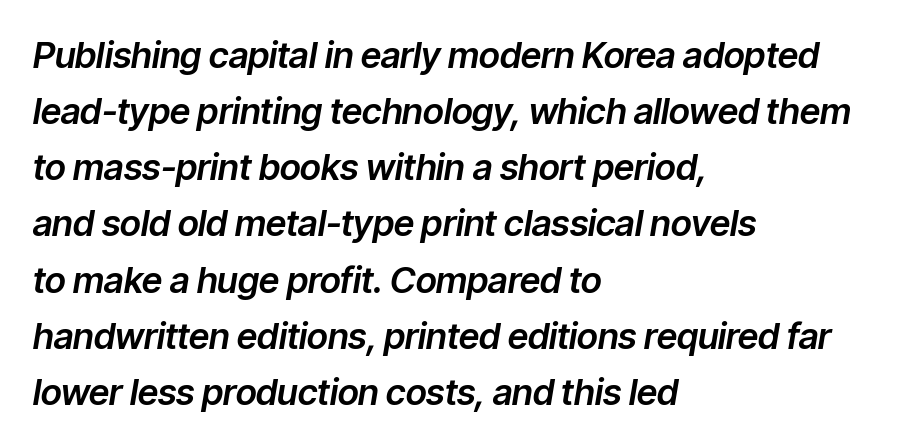
The image shows 36 px text type, italic (leaning right); set left-aligned, normal line spacing (1.56x), normal letter spacing, not underlined; low stroke contrast and a medium x-height.
